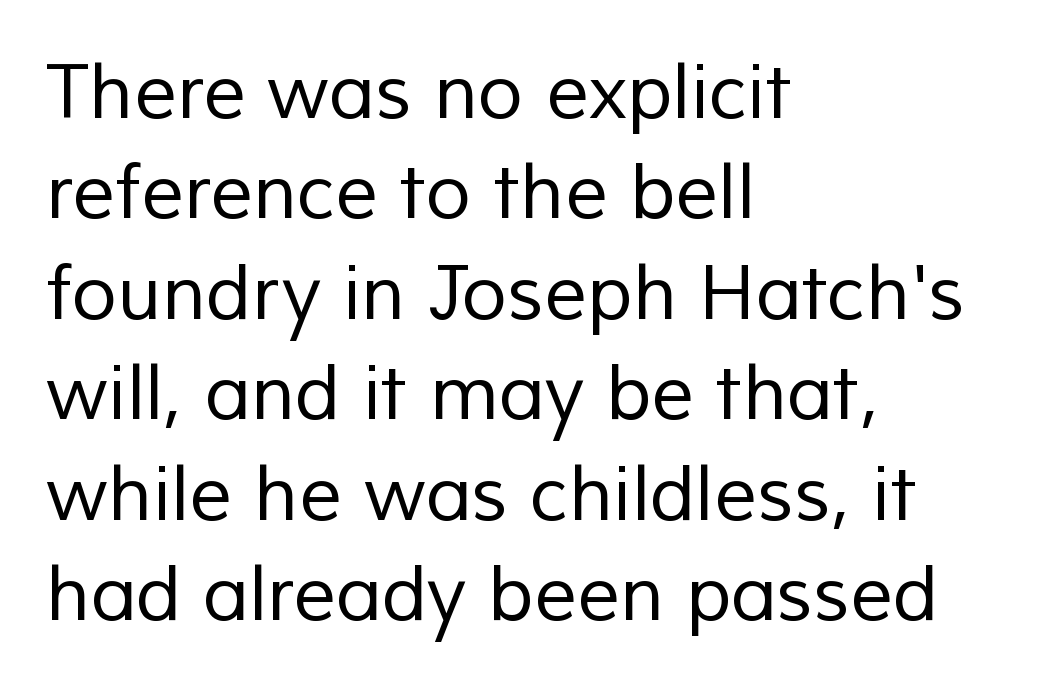
{"serif": "no", "bold": "no", "weight": "regular", "width": "normal", "stroke_contrast": "low", "x_height": "medium", "monospaced": "no", "underline": "no", "align": "left", "line_spacing": "normal", "line_spacing_ratio": 1.34, "letter_spacing": "normal", "letter_spacing_em": 0.0, "glyph_px": 75}
